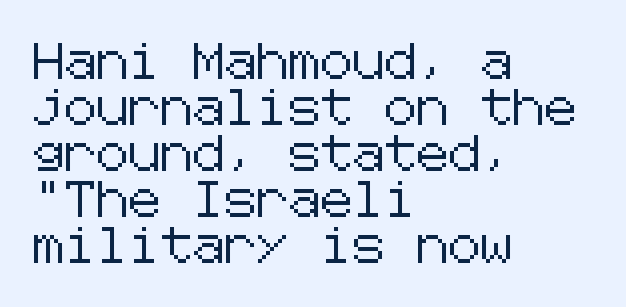
Q: Is the text italic (slanted)? A: No, it is upright.
Q: Is the typeface a serif or a sans-serif typeface? A: Sans-serif.
Q: Is the text underlined? A: No.
Q: How is the paragraph aligned? A: Left-aligned.
Q: Is the spacing between letters normal or unusually wide? A: Normal.
Q: Is the spacing between lines tight, normal or loose? A: Normal.
Q: Width (condensed, normal, or wide)? A: Normal.
Q: Stroke contrast? A: Low.
Q: x-height? A: Medium.
